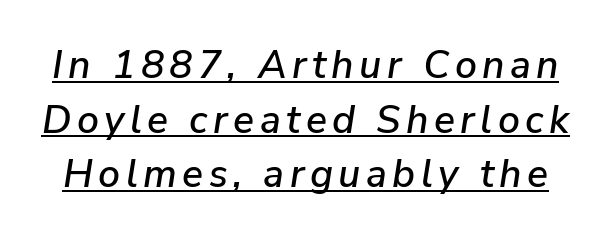
{"italic": "yes", "lean": "right", "slant_degrees": 9, "width": "normal", "stroke_contrast": "low", "x_height": "medium", "monospaced": "no", "underline": "yes", "line_spacing": "normal", "line_spacing_ratio": 1.4, "glyph_px": 39}
